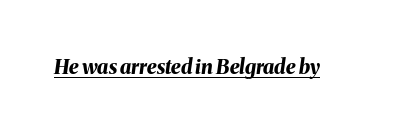
The image shows 20 px bold type, italic (leaning right); set normal letter spacing, underlined.
